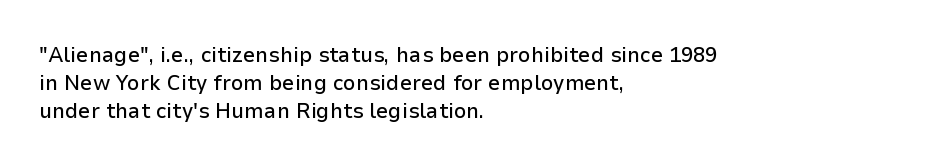
Style check: upright. Decoration check: the copy has no underline. The gaps between neighbouring characters are ordinary and unremarkable. This sample is left-justified, so line endings fall wherever the words run out. The rows are spaced the way most documents space them.
